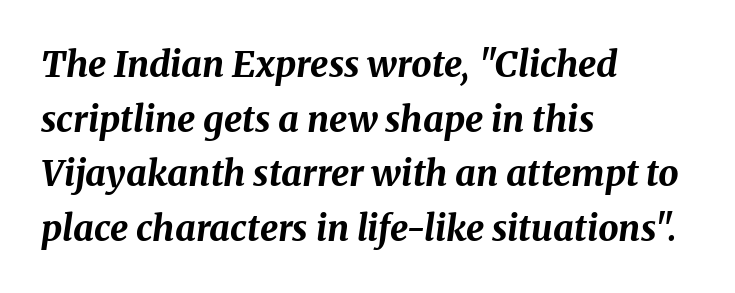
{"italic": "yes", "lean": "right", "slant_degrees": 8, "bold": "yes", "weight": "bold", "width": "normal", "stroke_contrast": "medium", "x_height": "medium", "monospaced": "no", "underline": "no", "align": "left", "line_spacing": "normal", "line_spacing_ratio": 1.52, "letter_spacing": "normal", "letter_spacing_em": 0.0, "glyph_px": 36}
